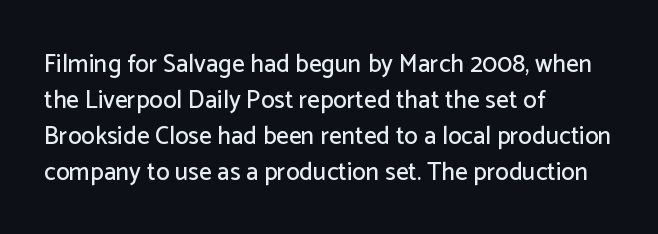
{"italic": "no", "underline": "no", "align": "left", "line_spacing": "normal", "line_spacing_ratio": 1.44, "letter_spacing": "normal", "letter_spacing_em": 0.0, "glyph_px": 25}
